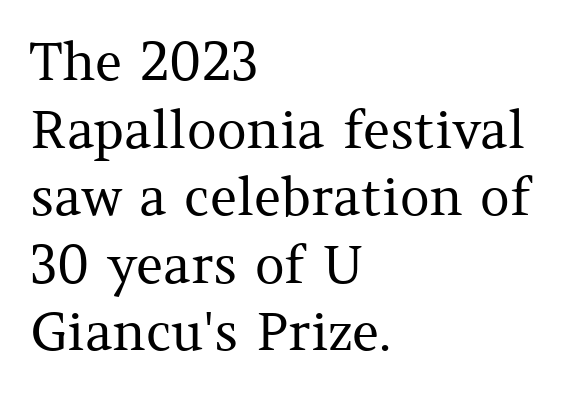
The rendering uses natural spacing where letterforms have individual widths. Heaviness? Minimal to ordinary, like unemphasized prose. Alignment: flush left. Tracking value appears to be zero — textbook default spacing. The rows are spaced the way most documents space them.
